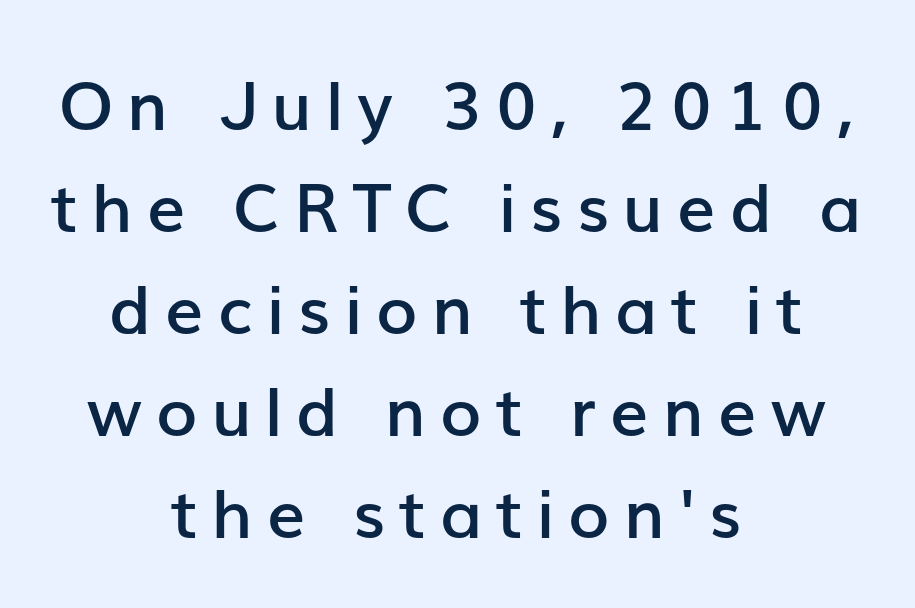
Q: Is the text bold? A: Semi-bold.
Q: Is the text italic (slanted)? A: No, it is upright.
Q: Is the typeface a serif or a sans-serif typeface? A: Sans-serif.
Q: Is the text underlined? A: No.
Q: How is the paragraph aligned? A: Centered.
Q: Is the spacing between letters normal or unusually wide? A: Unusually wide.
Q: Is the spacing between lines tight, normal or loose? A: Normal.
Q: Width (condensed, normal, or wide)? A: Normal.
Q: Stroke contrast? A: Low.
Q: x-height? A: Medium.
Q: Monospaced? A: No.
